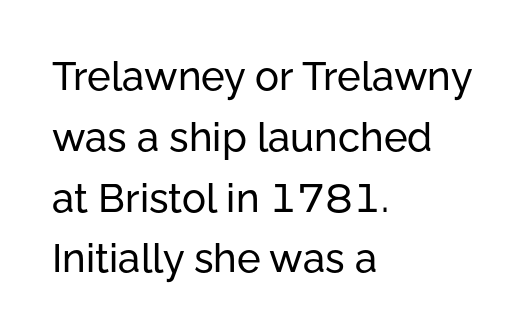
{"serif": "no", "italic": "no", "width": "normal", "stroke_contrast": "low", "x_height": "medium", "monospaced": "no", "underline": "no", "align": "left", "line_spacing": "normal", "line_spacing_ratio": 1.52, "letter_spacing": "normal", "letter_spacing_em": 0.0, "glyph_px": 40}
